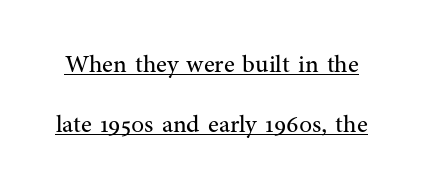
{"italic": "no", "bold": "no", "underline": "yes", "line_spacing": "loose", "line_spacing_ratio": 2.39, "letter_spacing": "normal", "letter_spacing_em": 0.0, "glyph_px": 25}
